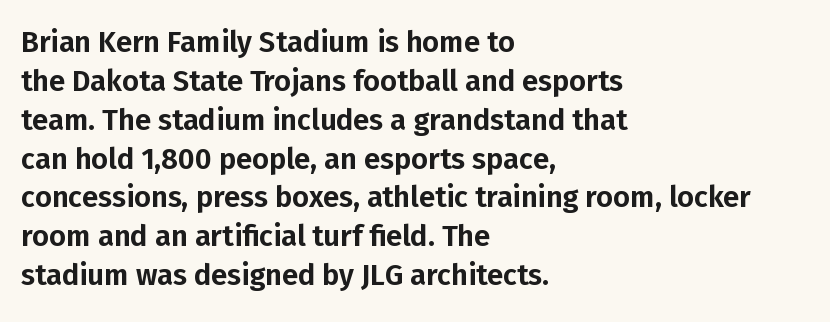
The image shows 29 px sans-serif type, upright; set left-aligned, normal line spacing (1.34x), normal letter spacing, not underlined; low stroke contrast and a medium x-height.
